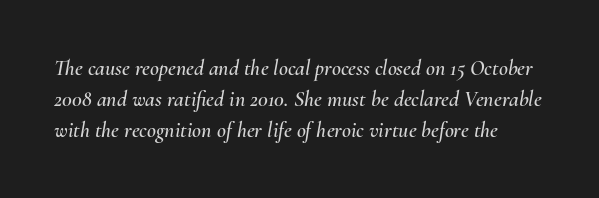
Observe the lean: these are italic letterforms. Descender tails drop into unmarked territory. Each word holds together tightly as a unit, with standard inter-letter gaps. What's the leading like? Ordinary, nothing unusual.
